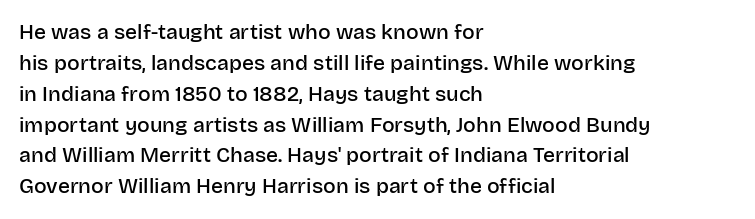
The image shows 21 px text type, upright; set left-aligned, normal line spacing (1.47x), normal letter spacing, not underlined.
